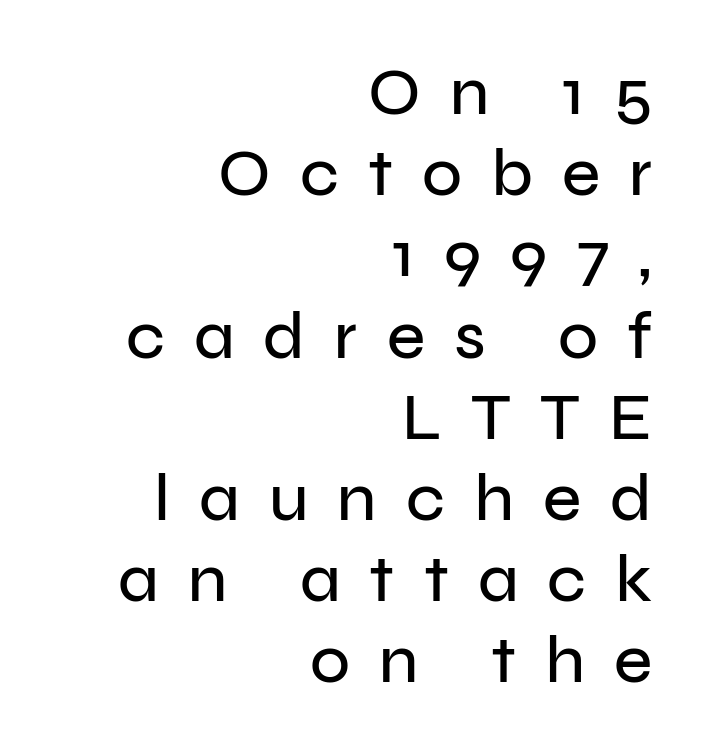
The letters carry no serifs — their stems end cleanly without finishing strokes. Descender tails drop into unmarked territory. Loose tracking; the words dissolve into strings of separated letters. If you drew a ruler down the right edge, every line would touch it. Here the designer chose a conventional face with non-uniform glyph widths.
